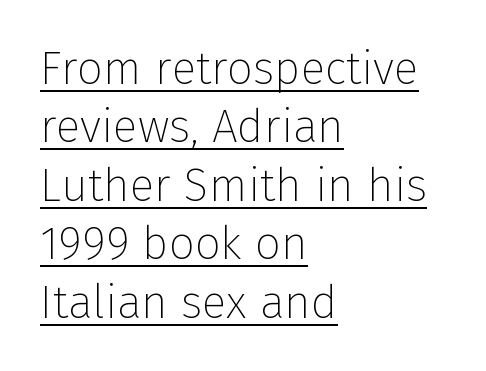
Q: Is the text bold? A: No.
Q: Is the text italic (slanted)? A: No, it is upright.
Q: Is the typeface a serif or a sans-serif typeface? A: Sans-serif.
Q: Is the text underlined? A: Yes.
Q: How is the paragraph aligned? A: Left-aligned.
Q: Is the spacing between letters normal or unusually wide? A: Normal.
Q: Is the spacing between lines tight, normal or loose? A: Normal.
Q: Width (condensed, normal, or wide)? A: Normal.
Q: Stroke contrast? A: Low.
Q: x-height? A: Medium.
Q: Monospaced? A: No.
